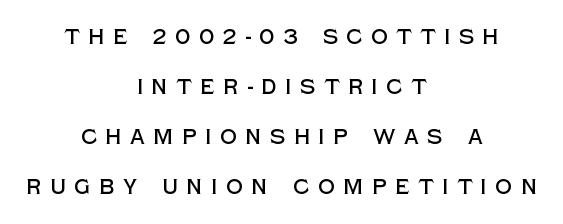
Clear beneath every line of the passage. One glance says open: line gaps are wider than usual. The axis of the letterforms is exactly vertical. Does the copy run flush right? No — it is centered line by line.
